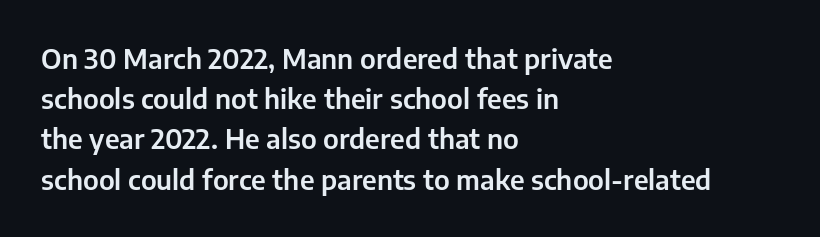
{"italic": "no", "underline": "no", "align": "left", "line_spacing": "normal", "line_spacing_ratio": 1.49, "letter_spacing": "normal", "letter_spacing_em": 0.0, "glyph_px": 27}
